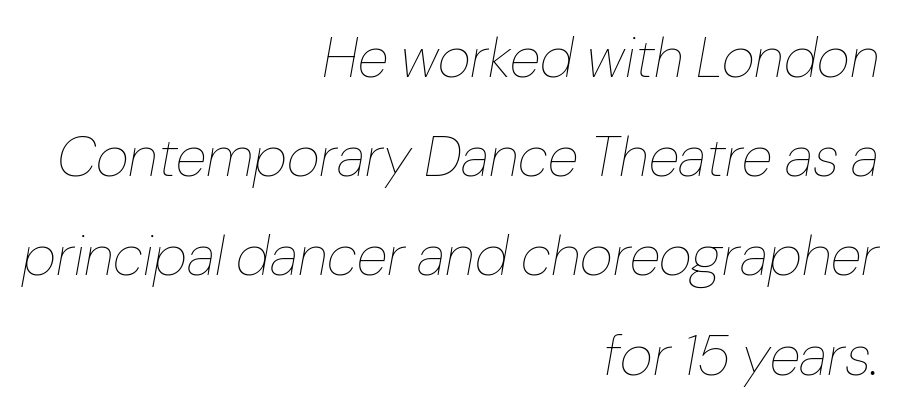
The rag falls on the left side of this text block. Note the varied advance widths — an 'i' is clearly narrower than an 'm'. Nobody touched the tracking dial on this one. Looking at the ascenders, they clearly lean. Only glyphs here, with clear space below each row. Weight: not bold — regular or lighter.
